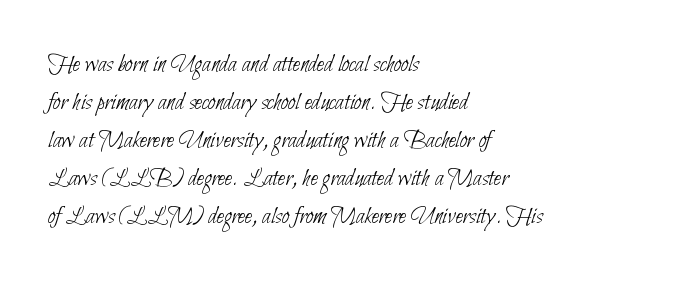
{"bold": "no", "underline": "no", "align": "left", "line_spacing": "normal", "line_spacing_ratio": 1.46, "letter_spacing": "normal", "letter_spacing_em": 0.0, "glyph_px": 26}
